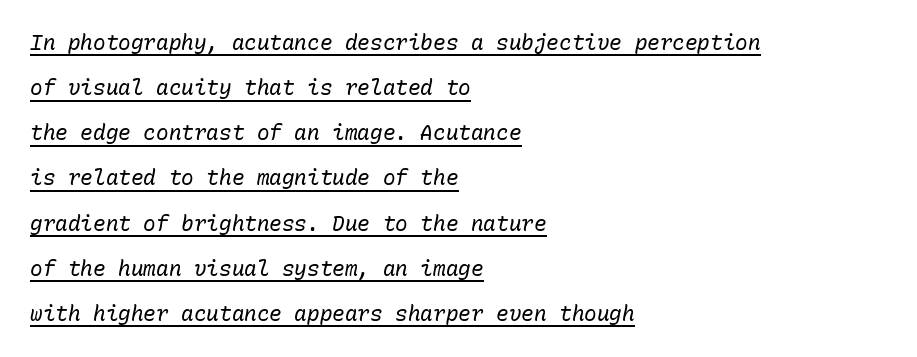
Designer's note — italics engaged. The compositor pushed each line to the left boundary. No heavy texture on the line: the type isn't bold. This rendering features underlined lettering. Is the letter spacing exaggerated? No — it looks like the ordinary default. You could fit nearly another row in the gap between these rows.
